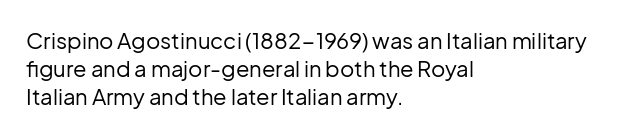
{"italic": "no", "bold": "no", "underline": "no", "align": "left", "line_spacing": "normal", "line_spacing_ratio": 1.28, "letter_spacing": "normal", "letter_spacing_em": 0.0, "glyph_px": 22}
